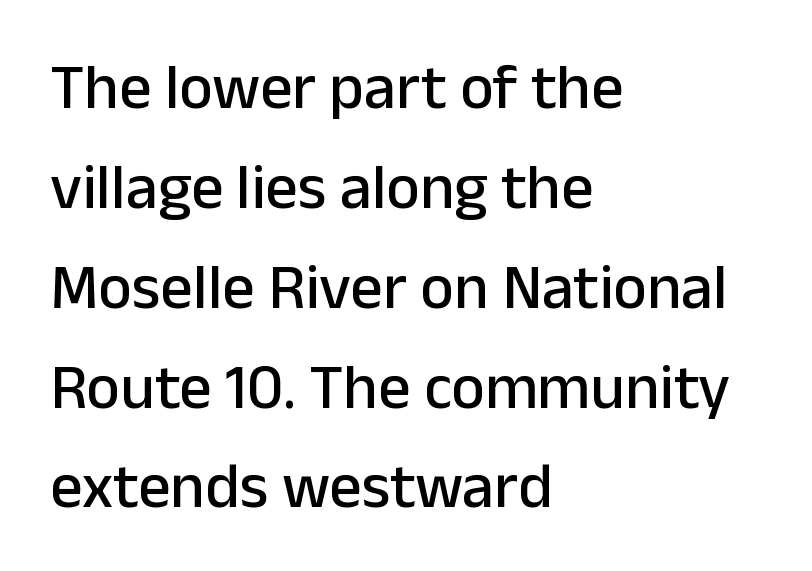
Q: Is the text italic (slanted)? A: No, it is upright.
Q: Is the typeface a serif or a sans-serif typeface? A: Sans-serif.
Q: Is the text underlined? A: No.
Q: How is the paragraph aligned? A: Left-aligned.
Q: Is the spacing between letters normal or unusually wide? A: Normal.
Q: Is the spacing between lines tight, normal or loose? A: Normal.
Q: Width (condensed, normal, or wide)? A: Normal.
Q: Stroke contrast? A: Low.
Q: x-height? A: Medium.
Q: Monospaced? A: No.
